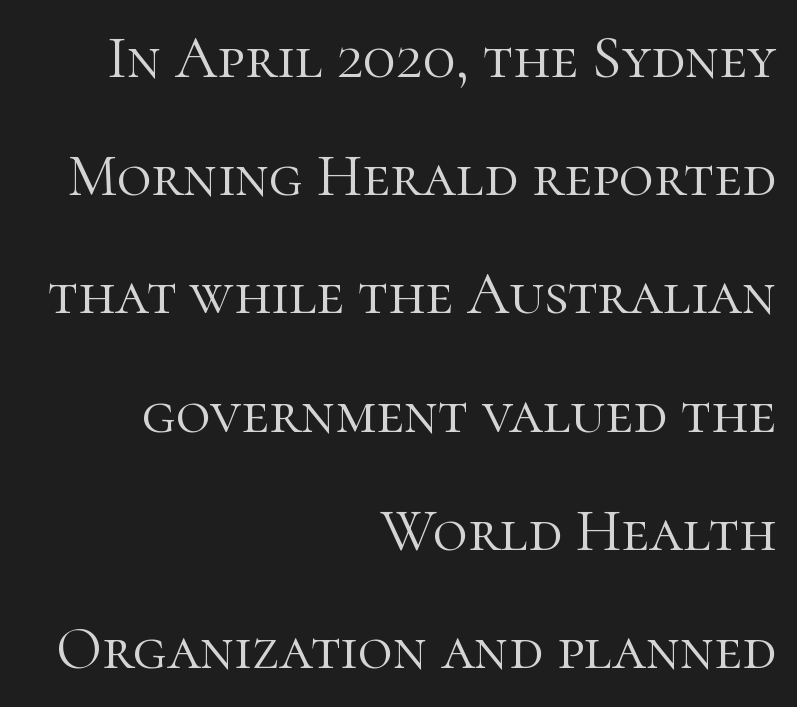
{"serif": "yes", "italic": "no", "bold": "no", "weight": "light", "width": "normal", "stroke_contrast": "high", "x_height": "medium", "monospaced": "no", "underline": "no", "align": "right", "line_spacing": "loose", "line_spacing_ratio": 1.97, "letter_spacing": "normal", "letter_spacing_em": 0.0, "glyph_px": 60}
